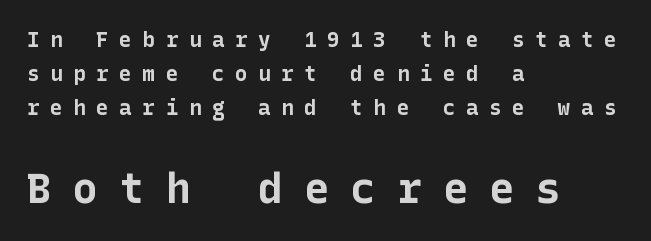
Q: Is the text bold? A: Yes.
Q: Is the text italic (slanted)? A: No, it is upright.
Q: Is the typeface a serif or a sans-serif typeface? A: Sans-serif.
Q: Is the text underlined? A: No.
Q: How is the paragraph aligned? A: Left-aligned.
Q: Is the spacing between letters normal or unusually wide? A: Unusually wide.
Q: Is the spacing between lines tight, normal or loose? A: Normal.
Q: Which block of text is set in a larger size, the first (top) or the second (bottom)? A: The second (bottom) one.
Q: Width (condensed, normal, or wide)? A: Normal.
Q: Stroke contrast? A: Low.
Q: x-height? A: Medium.
